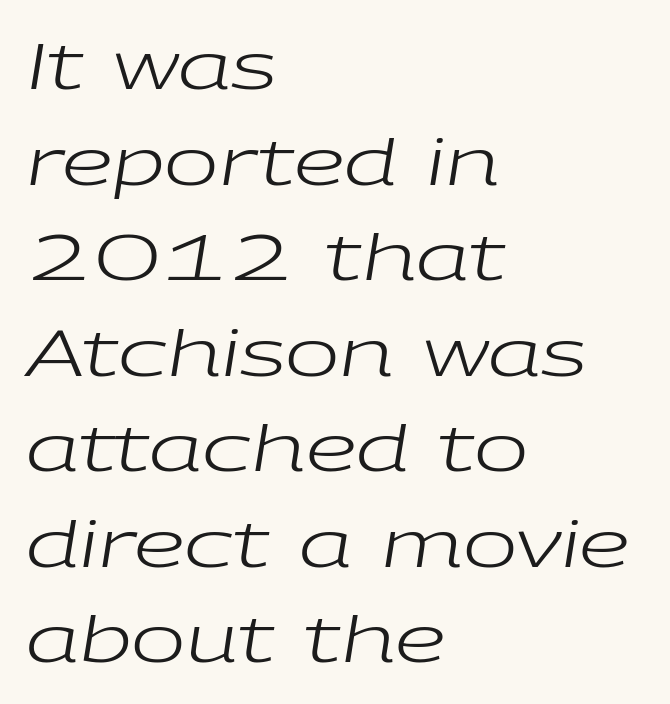
{"italic": "yes", "lean": "right", "slant_degrees": 9, "bold": "no", "weight": "regular", "width": "wide", "stroke_contrast": "low", "x_height": "medium", "monospaced": "no", "underline": "no", "align": "left", "line_spacing": "normal", "line_spacing_ratio": 1.47, "letter_spacing": "normal", "letter_spacing_em": 0.0, "glyph_px": 65}
